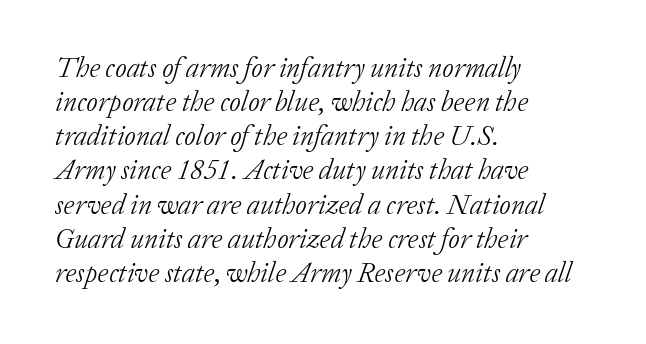
{"serif": "yes", "italic": "yes", "lean": "right", "slant_degrees": 20, "bold": "no", "weight": "light", "width": "normal", "stroke_contrast": "low", "x_height": "medium", "monospaced": "no", "underline": "no", "align": "left", "line_spacing_ratio": 1.22, "letter_spacing": "normal", "letter_spacing_em": 0.0, "glyph_px": 28}
